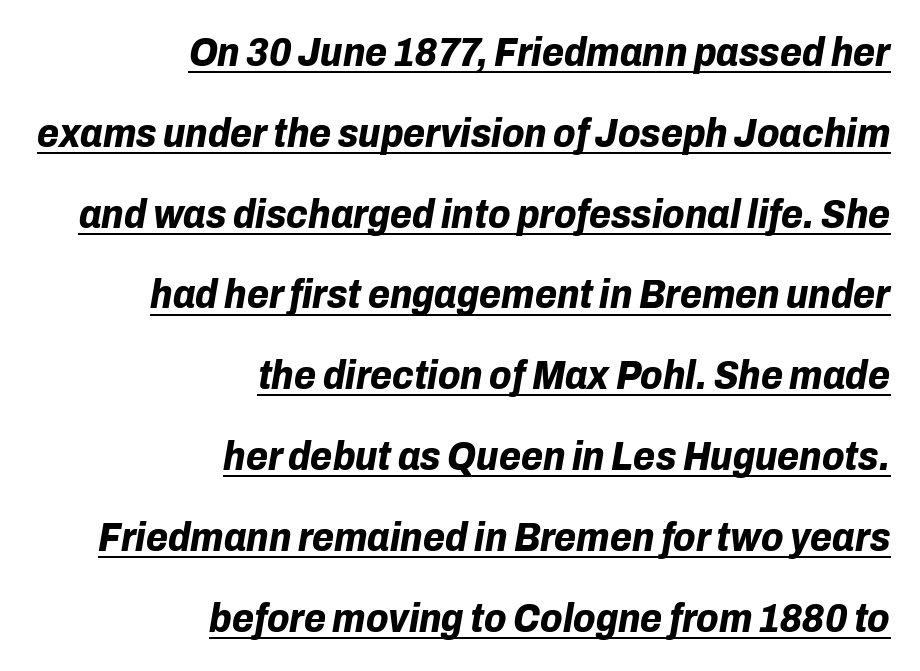
The image shows 40 px bold type, italic (leaning right); set right-aligned, loose line spacing (2.02x), normal letter spacing, underlined; low stroke contrast and a medium x-height.
